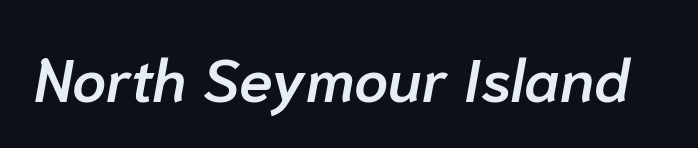
The text carries the slant typical of an italic or oblique font. Varying glyph widths throughout — classic text-font behaviour. Does extra space separate the letters? No, they use regular spacing. These words are printed semibold, heavier than regular yet not bold.
